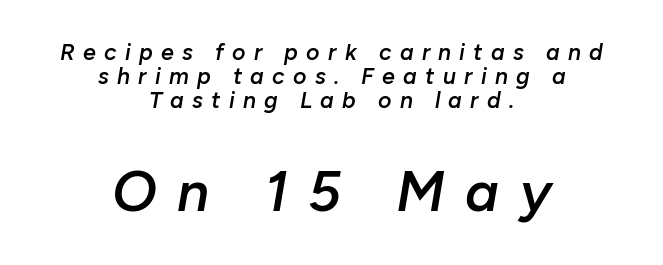
Q: Is the text bold? A: Semi-bold.
Q: Is the text italic (slanted)? A: Yes, it leans right by about 10 degrees.
Q: Is the text underlined? A: No.
Q: How is the paragraph aligned? A: Centered.
Q: Is the spacing between letters normal or unusually wide? A: Unusually wide.
Q: Is the spacing between lines tight, normal or loose? A: Tight.
Q: Which block of text is set in a larger size, the first (top) or the second (bottom)? A: The second (bottom) one.
Q: Width (condensed, normal, or wide)? A: Normal.
Q: Stroke contrast? A: Low.
Q: x-height? A: Medium.
Q: Monospaced? A: No.
